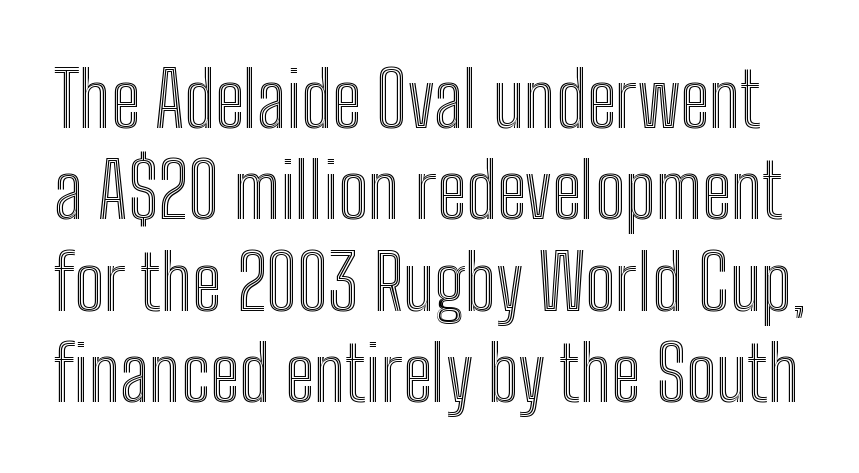
Character widths vary here, with narrow letters taking less room than wide ones. The space directly below the letters is spotless. Look at the tracking — it's just the regular setting, nothing added. The lettering holds an erect, upright posture throughout.
